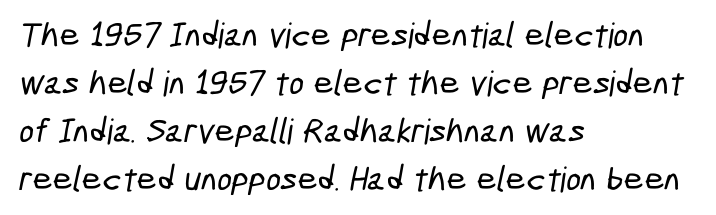
The image shows 35 px condensed sans-serif type; set left-aligned, normal line spacing (1.37x), normal letter spacing, not underlined; low stroke contrast and a medium x-height.
